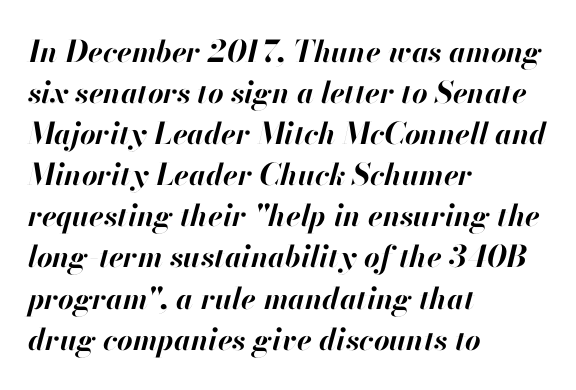
The image shows 30 px bold type, italic (leaning right); set left-aligned, normal line spacing (1.37x), normal letter spacing, not underlined; high stroke contrast and a small x-height.
